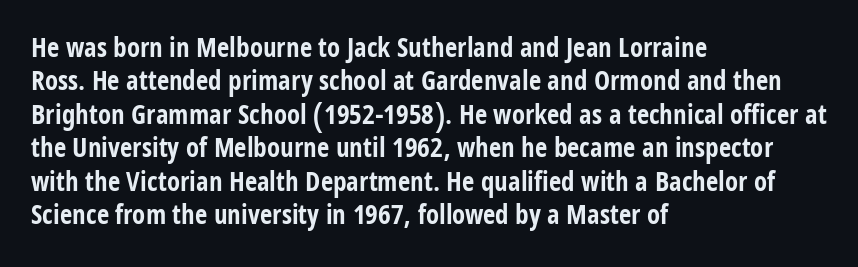
Q: Is the text bold? A: Yes.
Q: Is the text italic (slanted)? A: No, it is upright.
Q: Is the text underlined? A: No.
Q: How is the paragraph aligned? A: Left-aligned.
Q: Is the spacing between letters normal or unusually wide? A: Normal.
